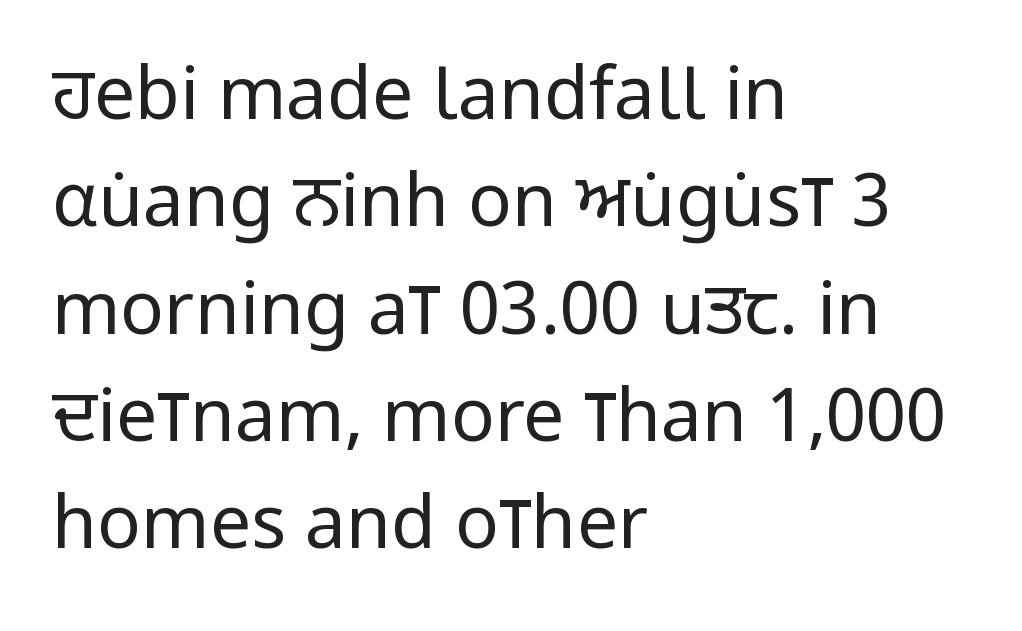
The image shows 73 px regular-weight, condensed sans-serif type, upright; set left-aligned, normal line spacing (1.47x), normal letter spacing, not underlined; low stroke contrast and a large x-height.
